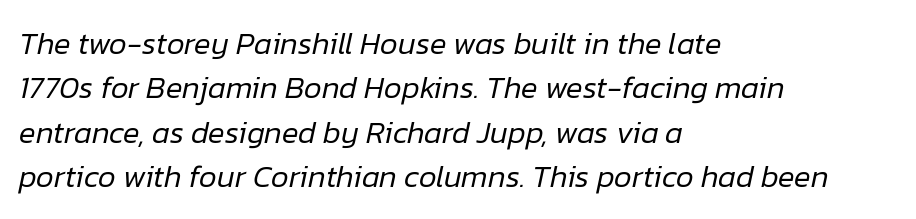
{"italic": "yes", "lean": "right", "slant_degrees": 12, "bold": "no", "weight": "regular", "width": "normal", "stroke_contrast": "low", "x_height": "medium", "monospaced": "no", "underline": "no", "align": "left", "line_spacing": "normal", "line_spacing_ratio": 1.43, "letter_spacing": "normal", "letter_spacing_em": 0.0, "glyph_px": 31}
